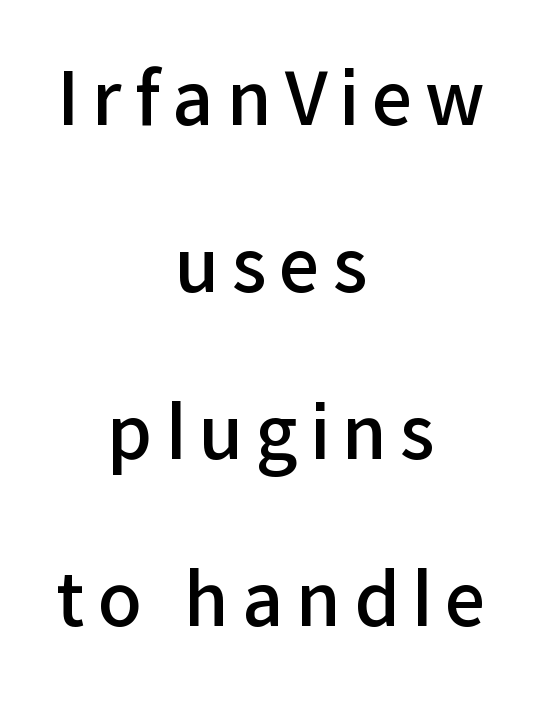
The image shows 72 px semibold sans-serif type, upright; set centered, loose line spacing (2.32x), not underlined; low stroke contrast and a medium x-height.
